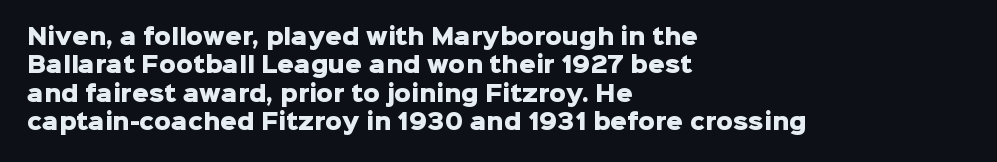
The lines in this sample share a left origin and differ only in where they stop. The block of text has a typical density, with ordinary space between rows. Posture: upright roman. The characters look thick and weighty, a clear bold. Letters rest on an invisible, unmarked baseline. There is no visible air inserted between adjacent glyphs.
